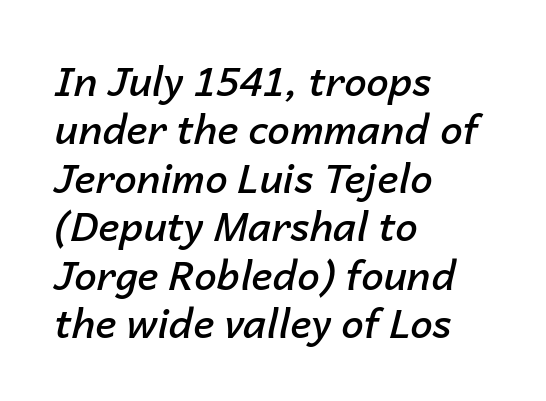
Descenders are the only things crossing below the line. The letters are semibold — heavier than regular but short of a full bold. Varying glyph widths throughout — classic text-font behaviour. It's the slanting kind of type. Spacing between characters is what you'd get straight out of the box.
